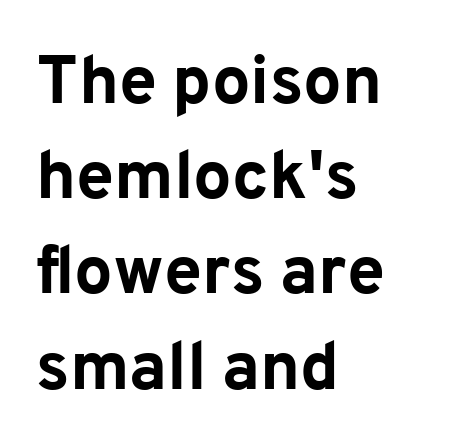
{"serif": "no", "italic": "no", "bold": "yes", "weight": "bold", "width": "normal", "stroke_contrast": "low", "x_height": "medium", "monospaced": "no", "underline": "no", "align": "left", "line_spacing": "normal", "line_spacing_ratio": 1.4, "letter_spacing": "normal", "letter_spacing_em": 0.0, "glyph_px": 68}
